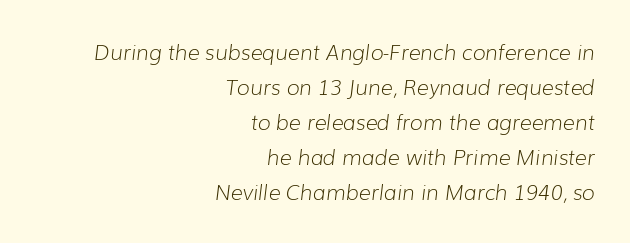
The image shows 21 px text type, italic (leaning right); set right-aligned, normal line spacing (1.67x), normal letter spacing, not underlined.
